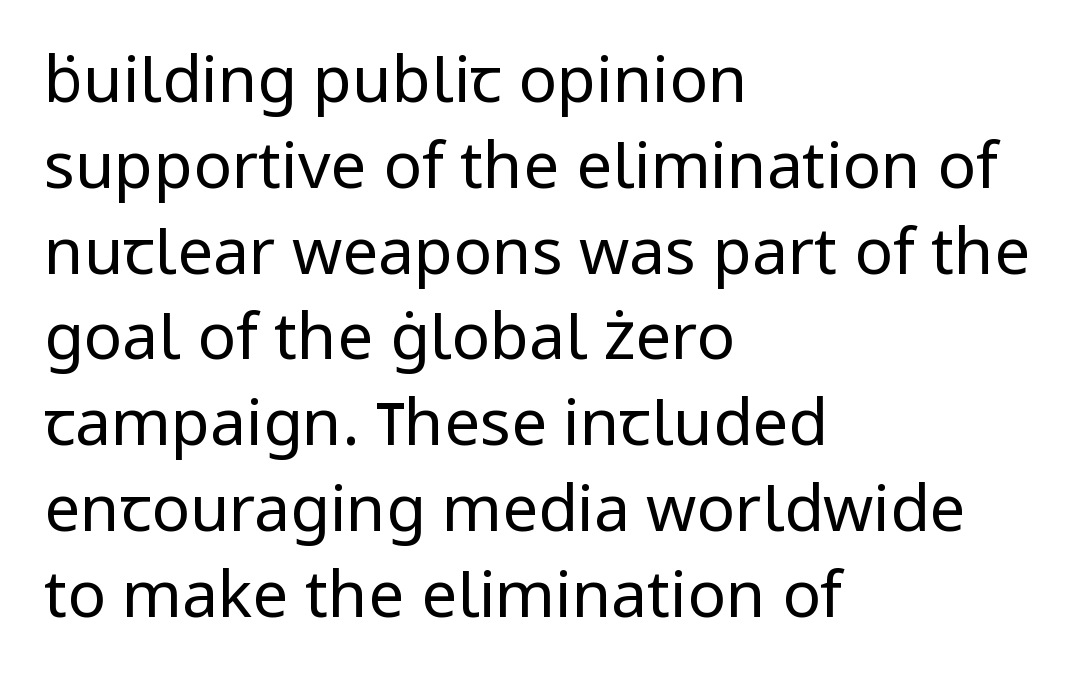
The weight tops out at a normal text grade. What's the leading like? Ordinary, nothing unusual. The rag falls on the right side of this text block. Each word holds together tightly as a unit, with standard inter-letter gaps.
